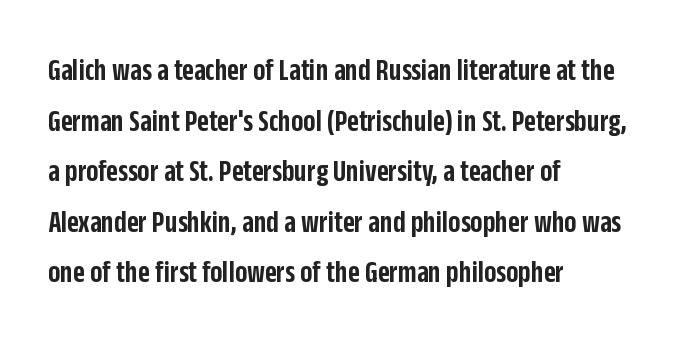
Compared with typical body copy, the letter spacing here is the same. In terms of letterform style, serifs are entirely absent. Honestly, the row spacing looks completely unremarkable. Letters rest on an invisible, unmarked baseline.
